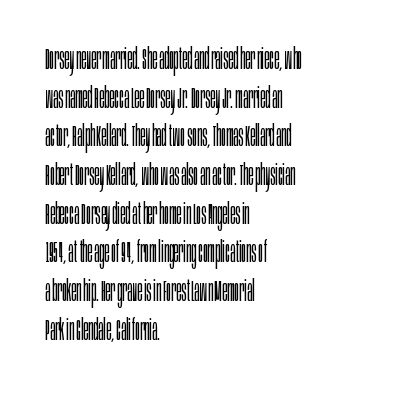
Q: Is the text bold? A: No.
Q: Is the text italic (slanted)? A: No, it is upright.
Q: Is the typeface a serif or a sans-serif typeface? A: Sans-serif.
Q: Is the text underlined? A: No.
Q: How is the paragraph aligned? A: Left-aligned.
Q: Is the spacing between letters normal or unusually wide? A: Normal.
Q: Is the spacing between lines tight, normal or loose? A: Normal.
Q: Width (condensed, normal, or wide)? A: Condensed.
Q: Stroke contrast? A: Low.
Q: x-height? A: Large.
Q: Monospaced? A: No.
